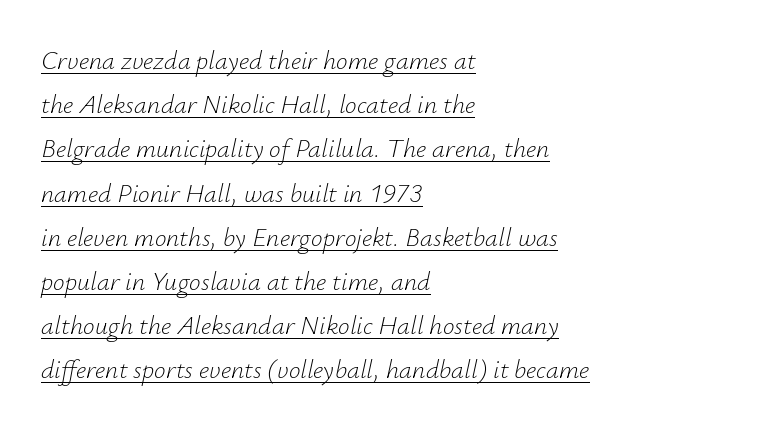
{"italic": "yes", "lean": "right", "slant_degrees": 12, "bold": "no", "underline": "yes", "align": "left", "line_spacing": "normal", "line_spacing_ratio": 1.7, "letter_spacing": "normal", "letter_spacing_em": 0.0, "glyph_px": 26}
